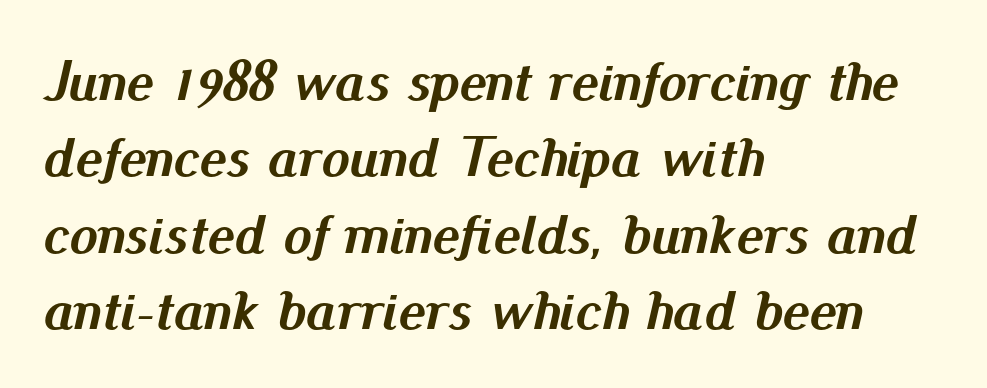
Q: Is the text bold? A: Yes.
Q: Is the text italic (slanted)? A: Yes, it leans right by about 13 degrees.
Q: Is the text underlined? A: No.
Q: How is the paragraph aligned? A: Left-aligned.
Q: Is the spacing between letters normal or unusually wide? A: Normal.
Q: Is the spacing between lines tight, normal or loose? A: Normal.
Q: Width (condensed, normal, or wide)? A: Normal.
Q: Stroke contrast? A: Medium.
Q: x-height? A: Small.
Q: Monospaced? A: No.
